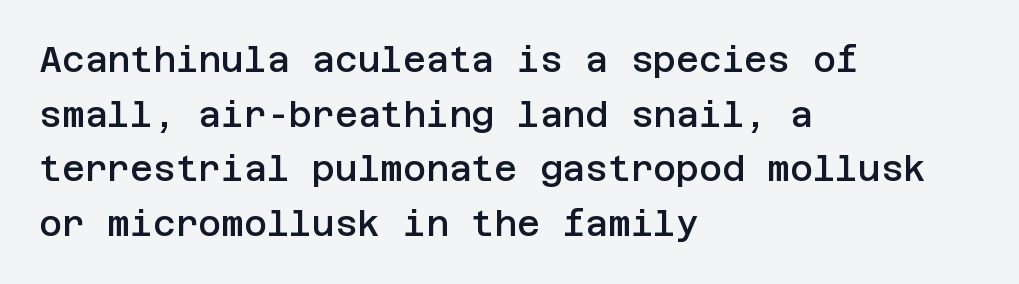
The image shows 35 px semibold sans-serif type, upright; set left-aligned, normal line spacing (1.56x), normal letter spacing, not underlined; low stroke contrast and a large x-height.
